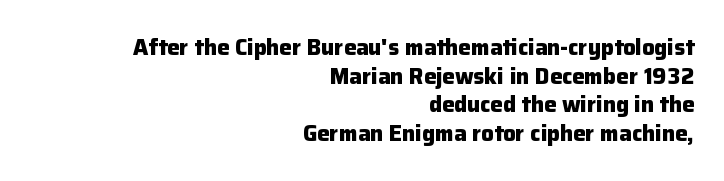
Q: Is the text bold? A: Yes.
Q: Is the text italic (slanted)? A: No, it is upright.
Q: Is the text underlined? A: No.
Q: How is the paragraph aligned? A: Right-aligned.
Q: Is the spacing between letters normal or unusually wide? A: Normal.
Q: Is the spacing between lines tight, normal or loose? A: Normal.
